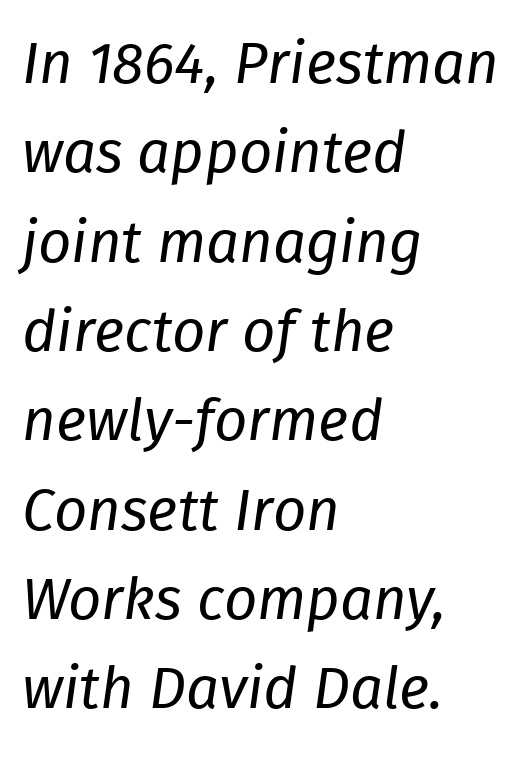
{"italic": "yes", "lean": "right", "slant_degrees": 8, "bold": "no", "weight": "regular", "width": "normal", "stroke_contrast": "low", "x_height": "medium", "monospaced": "no", "underline": "no", "align": "left", "line_spacing": "normal", "line_spacing_ratio": 1.54, "letter_spacing": "normal", "letter_spacing_em": 0.0, "glyph_px": 58}
